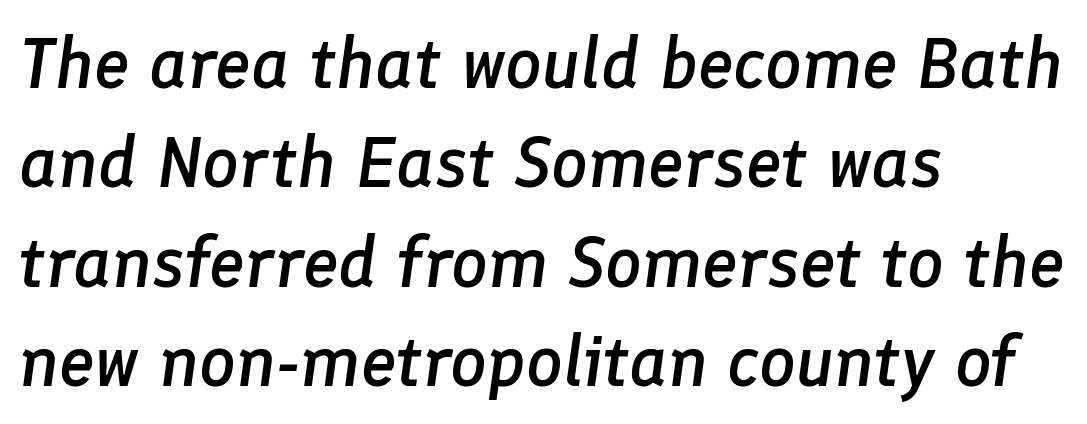
{"italic": "yes", "lean": "right", "slant_degrees": 8, "bold": "semi", "weight": "semibold", "width": "normal", "stroke_contrast": "low", "x_height": "medium", "monospaced": "no", "underline": "no", "align": "left", "line_spacing": "normal", "line_spacing_ratio": 1.38, "letter_spacing": "normal", "letter_spacing_em": 0.0, "glyph_px": 72}
